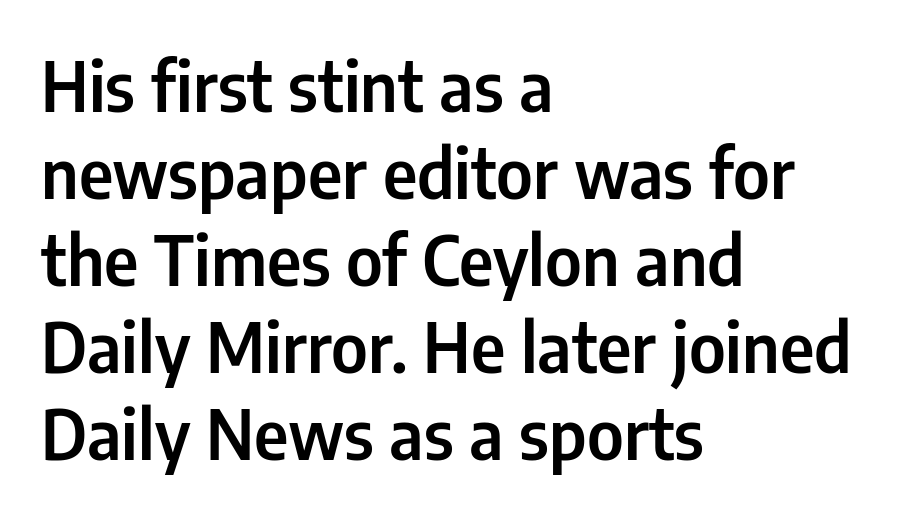
{"serif": "no", "italic": "no", "width": "condensed", "stroke_contrast": "low", "x_height": "medium", "monospaced": "no", "underline": "no", "align": "left", "line_spacing": "normal", "line_spacing_ratio": 1.28, "letter_spacing": "normal", "letter_spacing_em": 0.0, "glyph_px": 68}
